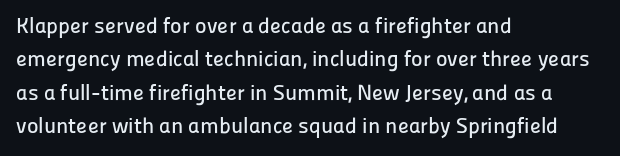
Q: Is the text italic (slanted)? A: No, it is upright.
Q: Is the text underlined? A: No.
Q: How is the paragraph aligned? A: Left-aligned.
Q: Is the spacing between letters normal or unusually wide? A: Normal.
Q: Is the spacing between lines tight, normal or loose? A: Normal.
